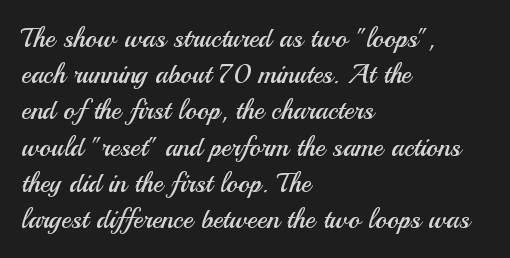
Q: Is the text bold? A: No.
Q: Is the text italic (slanted)? A: Yes.
Q: Is the text underlined? A: No.
Q: How is the paragraph aligned? A: Left-aligned.
Q: Is the spacing between letters normal or unusually wide? A: Normal.
Q: Is the spacing between lines tight, normal or loose? A: Normal.
